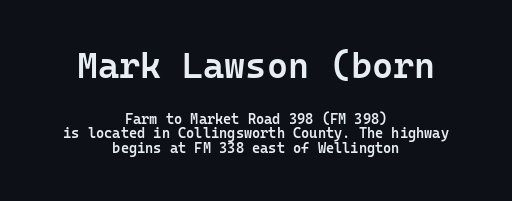
The image shows 36 px semibold sans-serif type, upright, monospaced; set centered, tight line spacing (1.05x), normal letter spacing, not underlined; the first (top) block is 2.57x larger; low stroke contrast and a medium x-height.
